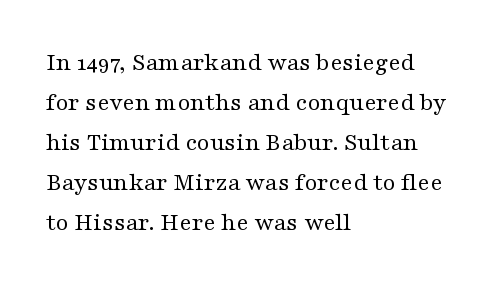
Q: Is the text bold? A: No.
Q: Is the text italic (slanted)? A: No, it is upright.
Q: Is the text underlined? A: No.
Q: How is the paragraph aligned? A: Left-aligned.
Q: Is the spacing between letters normal or unusually wide? A: Normal.
Q: Is the spacing between lines tight, normal or loose? A: Normal.
